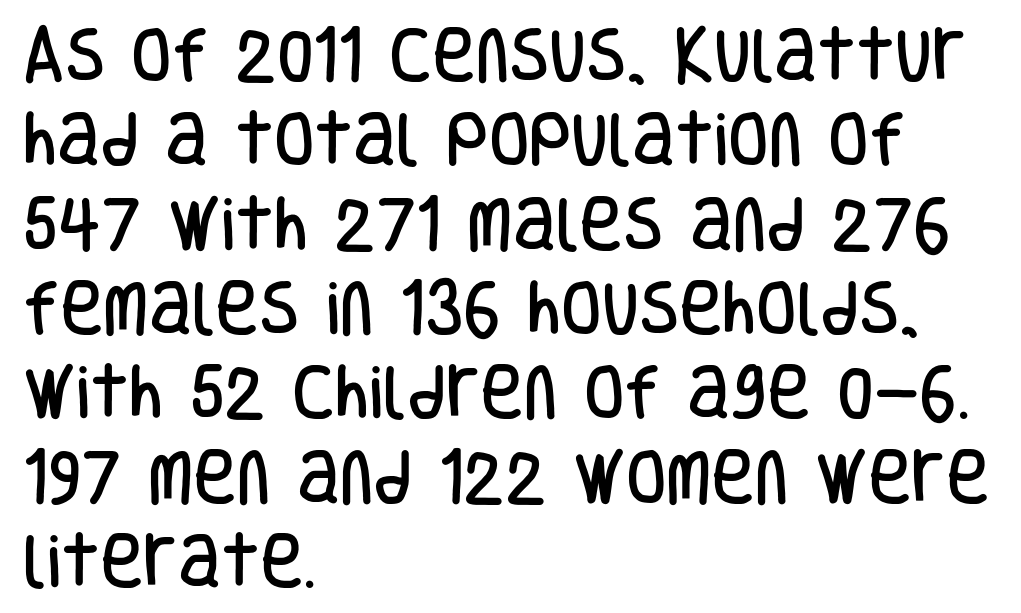
{"serif": "no", "italic": "no", "width": "condensed", "stroke_contrast": "low", "x_height": "large", "monospaced": "no", "underline": "no", "align": "left", "line_spacing": "normal", "line_spacing_ratio": 1.43, "letter_spacing": "normal", "letter_spacing_em": 0.0, "glyph_px": 59}
